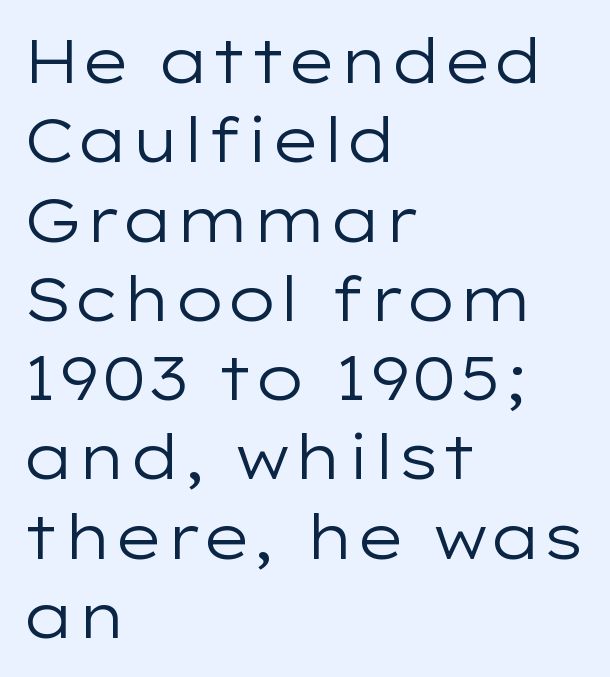
{"serif": "no", "italic": "no", "bold": "no", "weight": "regular", "width": "wide", "stroke_contrast": "low", "x_height": "medium", "monospaced": "no", "underline": "no", "align": "left", "line_spacing": "normal", "line_spacing_ratio": 1.3, "letter_spacing": "normal", "letter_spacing_em": 0.0, "glyph_px": 61}
